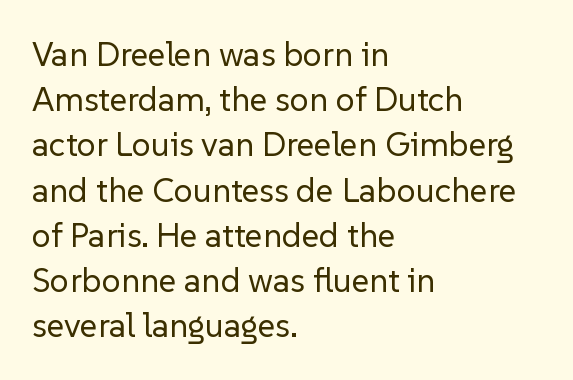
{"serif": "no", "italic": "no", "bold": "no", "weight": "regular", "width": "normal", "stroke_contrast": "low", "x_height": "medium", "monospaced": "no", "underline": "no", "align": "left", "line_spacing": "normal", "line_spacing_ratio": 1.33, "letter_spacing": "normal", "letter_spacing_em": 0.0, "glyph_px": 34}
